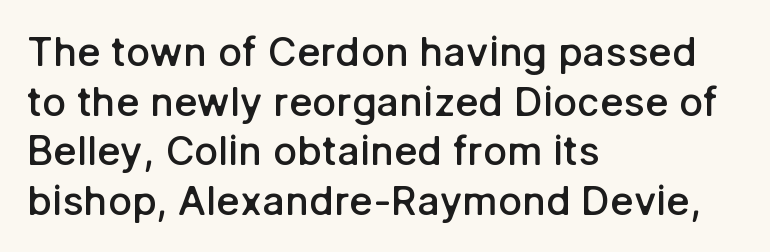
Q: Is the text bold? A: Semi-bold.
Q: Is the text italic (slanted)? A: No, it is upright.
Q: Is the typeface a serif or a sans-serif typeface? A: Sans-serif.
Q: Is the text underlined? A: No.
Q: How is the paragraph aligned? A: Left-aligned.
Q: Is the spacing between letters normal or unusually wide? A: Normal.
Q: Width (condensed, normal, or wide)? A: Normal.
Q: Stroke contrast? A: Low.
Q: x-height? A: Medium.
Q: Monospaced? A: No.
